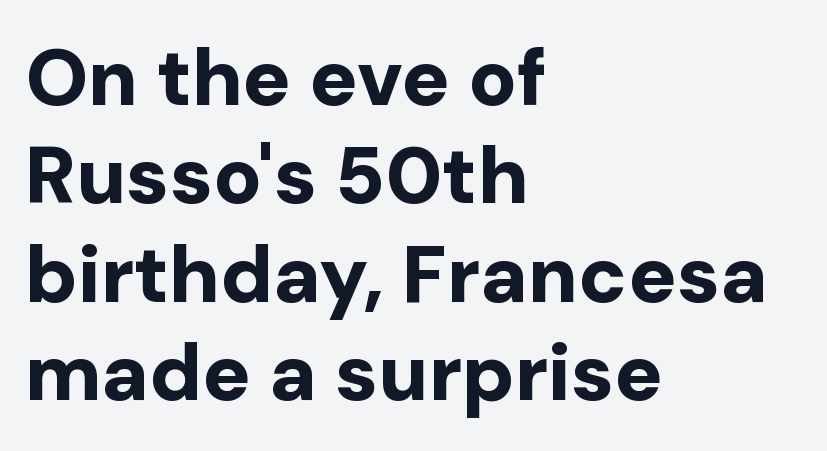
In terms of letterspacing, this is plain default setting. Every row of glyphs begins at an identical x-position on the left. Tall strokes in this sample are plumb rather than angled. Are there feet on the stems? There aren't — it's a sans. Think of a printed novel: that variable character pitch is what you see here. Honestly, there is no underline to notice here at all.
